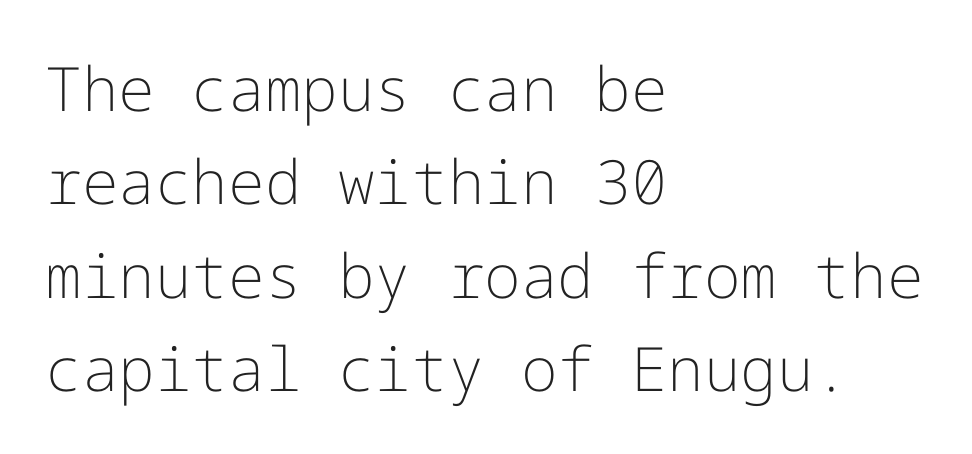
{"serif": "no", "italic": "no", "bold": "no", "weight": "light", "width": "normal", "stroke_contrast": "low", "x_height": "medium", "underline": "no", "align": "left", "line_spacing": "normal", "line_spacing_ratio": 1.53, "letter_spacing": "normal", "letter_spacing_em": 0.0, "glyph_px": 61}
